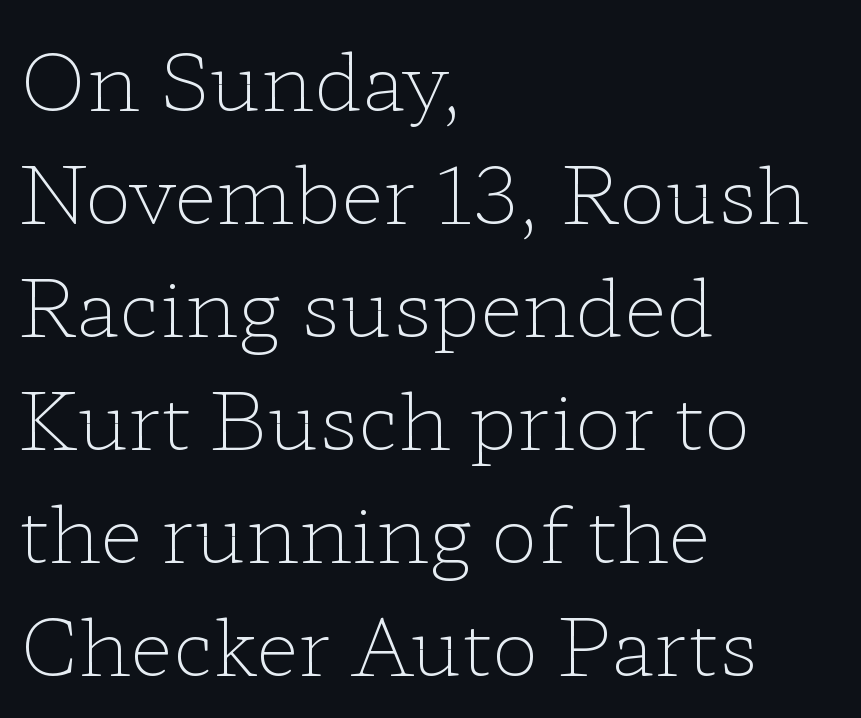
Q: Is the text bold? A: No.
Q: Is the text italic (slanted)? A: No, it is upright.
Q: Is the typeface a serif or a sans-serif typeface? A: Serif.
Q: Is the text underlined? A: No.
Q: How is the paragraph aligned? A: Left-aligned.
Q: Is the spacing between letters normal or unusually wide? A: Normal.
Q: Is the spacing between lines tight, normal or loose? A: Normal.
Q: Width (condensed, normal, or wide)? A: Wide.
Q: Stroke contrast? A: Low.
Q: x-height? A: Medium.
Q: Monospaced? A: No.
